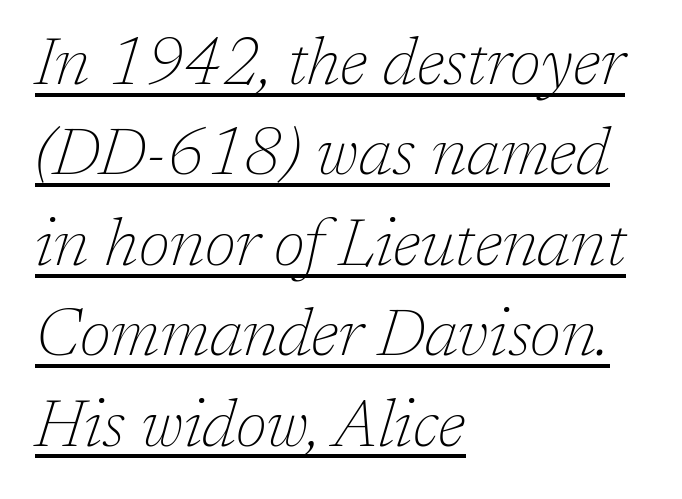
{"serif": "yes", "italic": "yes", "lean": "right", "slant_degrees": 17, "bold": "no", "weight": "thin", "width": "normal", "stroke_contrast": "low", "x_height": "medium", "monospaced": "no", "underline": "yes", "align": "left", "line_spacing": "normal", "line_spacing_ratio": 1.37, "letter_spacing": "normal", "letter_spacing_em": 0.0, "glyph_px": 66}
